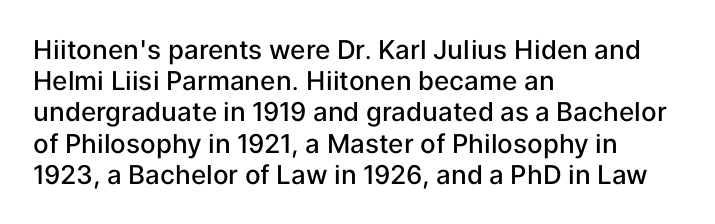
Q: Is the text bold? A: Semi-bold.
Q: Is the text italic (slanted)? A: No, it is upright.
Q: Is the text underlined? A: No.
Q: How is the paragraph aligned? A: Left-aligned.
Q: Is the spacing between letters normal or unusually wide? A: Normal.
